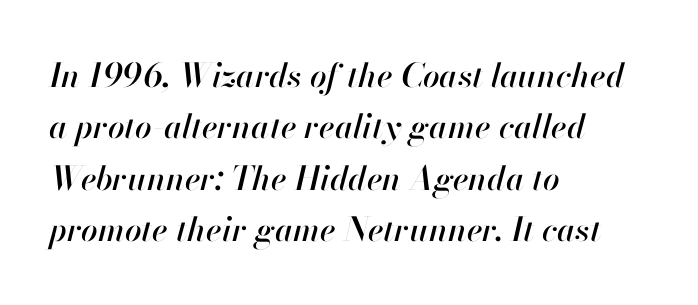
Q: Is the text italic (slanted)? A: Yes, it leans right by about 13 degrees.
Q: Is the text underlined? A: No.
Q: How is the paragraph aligned? A: Left-aligned.
Q: Is the spacing between letters normal or unusually wide? A: Normal.
Q: Is the spacing between lines tight, normal or loose? A: Normal.
Q: Width (condensed, normal, or wide)? A: Normal.
Q: Stroke contrast? A: High.
Q: x-height? A: Small.
Q: Monospaced? A: No.
